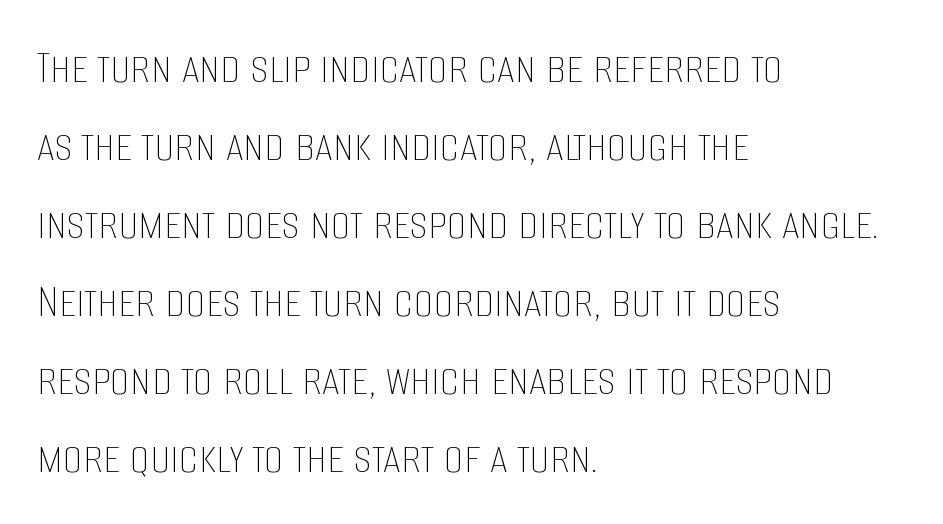
Q: Is the text bold? A: No.
Q: Is the text italic (slanted)? A: No, it is upright.
Q: Is the text underlined? A: No.
Q: How is the paragraph aligned? A: Left-aligned.
Q: Is the spacing between letters normal or unusually wide? A: Normal.
Q: Is the spacing between lines tight, normal or loose? A: Normal.
Q: Width (condensed, normal, or wide)? A: Condensed.
Q: Stroke contrast? A: Low.
Q: x-height? A: Large.
Q: Monospaced? A: No.
